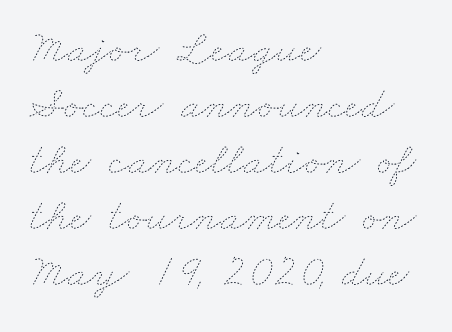
Q: Is the text bold? A: No.
Q: Is the text underlined? A: No.
Q: How is the paragraph aligned? A: Left-aligned.
Q: Is the spacing between letters normal or unusually wide? A: Normal.
Q: Width (condensed, normal, or wide)? A: Wide.
Q: Stroke contrast? A: Low.
Q: x-height? A: Small.
Q: Monospaced? A: No.
